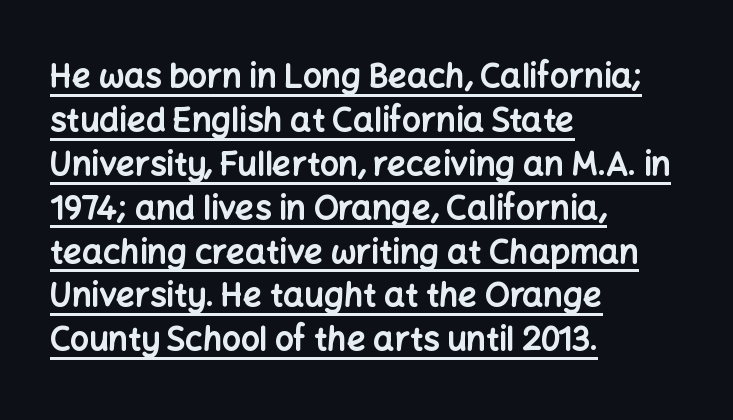
{"serif": "no", "italic": "no", "bold": "yes", "weight": "bold", "width": "normal", "stroke_contrast": "low", "x_height": "medium", "monospaced": "no", "underline": "yes", "align": "left", "line_spacing": "normal", "line_spacing_ratio": 1.33, "letter_spacing": "normal", "letter_spacing_em": 0.0, "glyph_px": 33}
